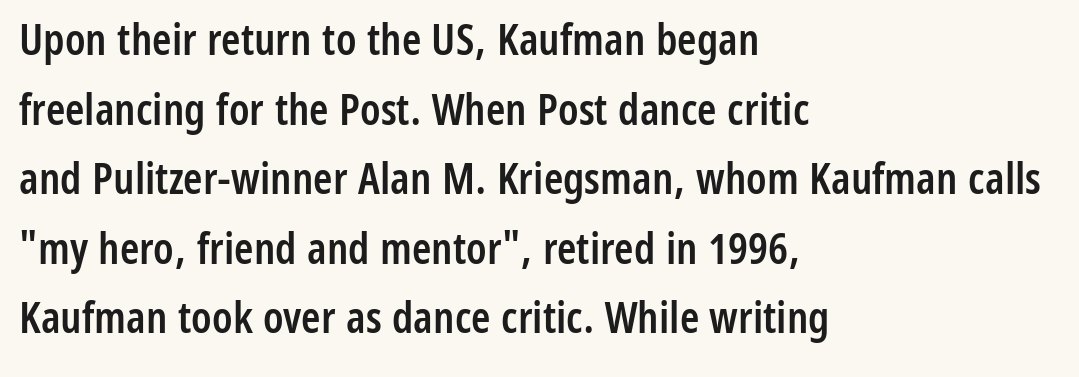
The image shows 44 px semibold, condensed sans-serif type, upright; set left-aligned, normal line spacing (1.58x), normal letter spacing, not underlined; low stroke contrast and a medium x-height.
